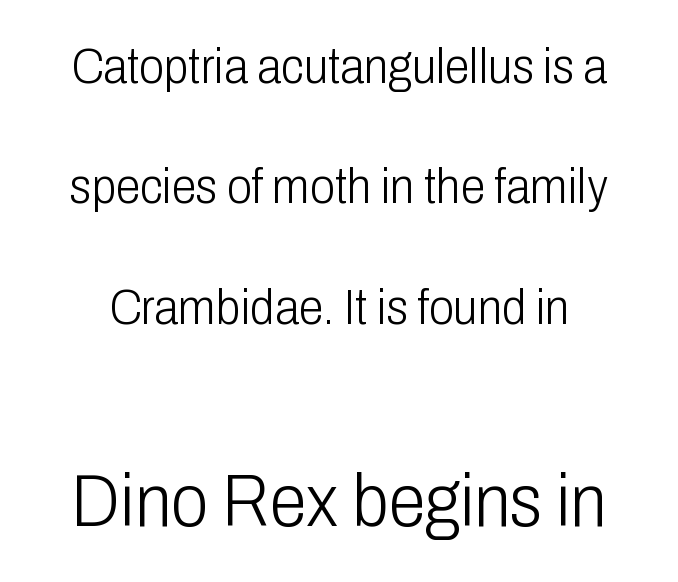
{"serif": "no", "italic": "no", "bold": "no", "weight": "light", "width": "condensed", "stroke_contrast": "low", "x_height": "medium", "monospaced": "no", "underline": "no", "line_spacing": "loose", "line_spacing_ratio": 2.41, "letter_spacing": "normal", "letter_spacing_em": 0.0, "larger_block": "second", "size_ratio": 1.5, "glyph_px": 75}
